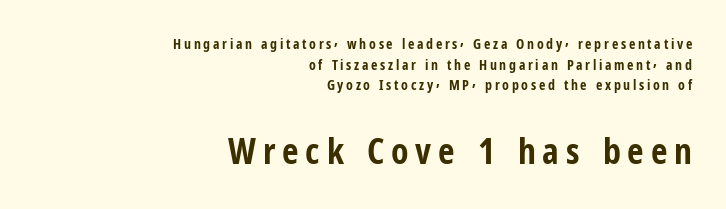
{"serif": "no", "italic": "no", "bold": "yes", "weight": "bold", "width": "condensed", "stroke_contrast": "low", "x_height": "medium", "monospaced": "no", "underline": "no", "align": "right", "line_spacing": "normal", "line_spacing_ratio": 1.48, "larger_block": "second", "size_ratio": 2.57, "glyph_px": 36}
